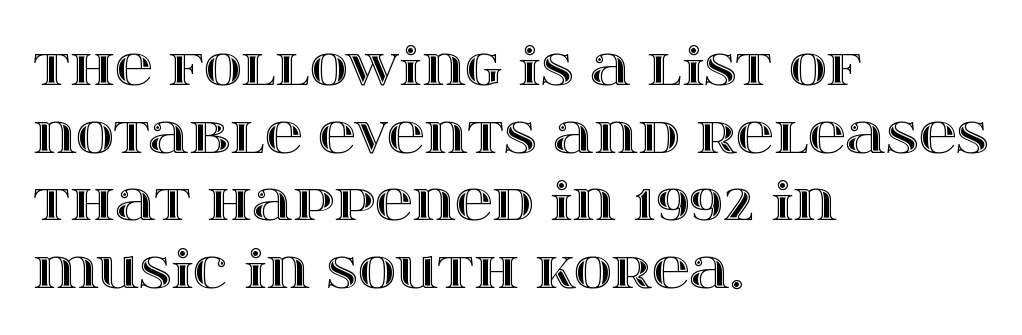
The image shows 52 px wide type, upright; set left-aligned, normal line spacing (1.3x), normal letter spacing, not underlined; a large x-height.
